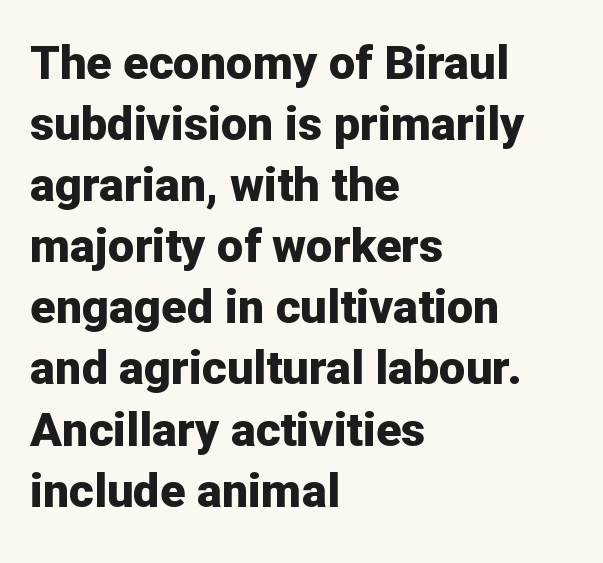
Q: Is the text bold? A: Yes.
Q: Is the text italic (slanted)? A: No, it is upright.
Q: Is the typeface a serif or a sans-serif typeface? A: Sans-serif.
Q: Is the text underlined? A: No.
Q: How is the paragraph aligned? A: Left-aligned.
Q: Is the spacing between letters normal or unusually wide? A: Normal.
Q: Is the spacing between lines tight, normal or loose? A: Normal.
Q: Width (condensed, normal, or wide)? A: Normal.
Q: Stroke contrast? A: Low.
Q: x-height? A: Medium.
Q: Monospaced? A: No.
